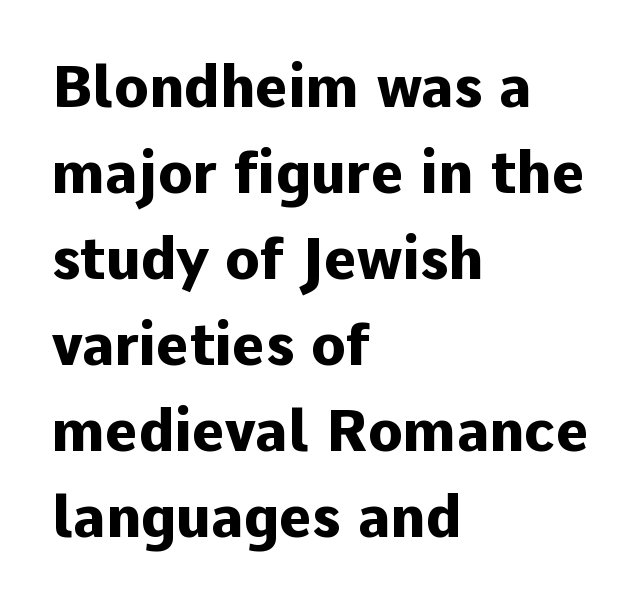
The image shows 57 px heavy sans-serif type, upright; set left-aligned, normal line spacing (1.51x), normal letter spacing, not underlined; low stroke contrast and a medium x-height.
